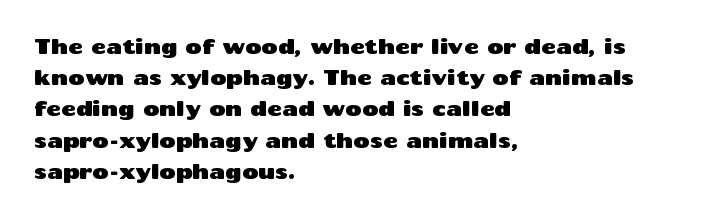
{"italic": "no", "underline": "no", "align": "left", "line_spacing": "normal", "line_spacing_ratio": 1.56, "letter_spacing": "normal", "letter_spacing_em": 0.0, "glyph_px": 20}
